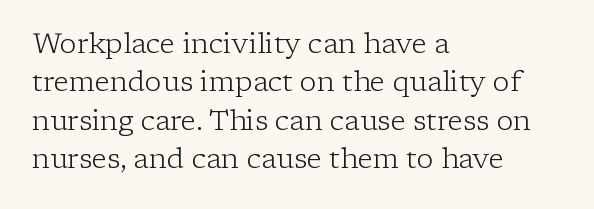
The image shows 28 px light serif type, upright; set left-aligned, normal line spacing (1.37x), normal letter spacing, not underlined; low stroke contrast and a medium x-height.
